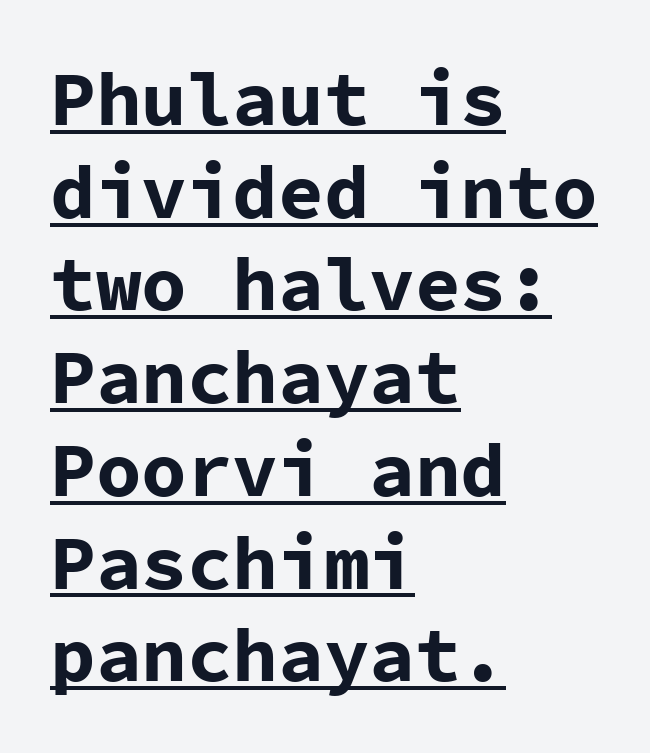
Nothing unusual about the tracking: characters are spaced as the font intends. The glyphs have the mass of a bold cut. The face used here is monospaced, like something from a code editor. When letters stand straight like this, we call the style roman or upright.
